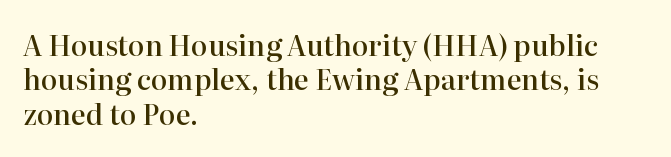
The image shows 28 px semibold serif type, upright; set left-aligned, line spacing 1.23x, normal letter spacing, not underlined; high stroke contrast and a medium x-height.
